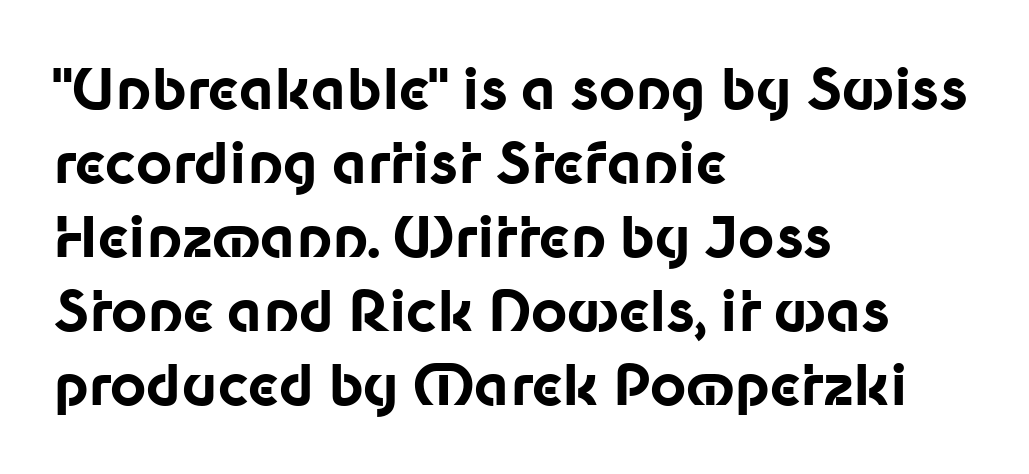
A typesetter would call this proportional, since set widths differ per character. The letters stand straight up with perfectly vertical stems. Type style note: lacks serifs. Just letters on the line, the space beneath them empty.
